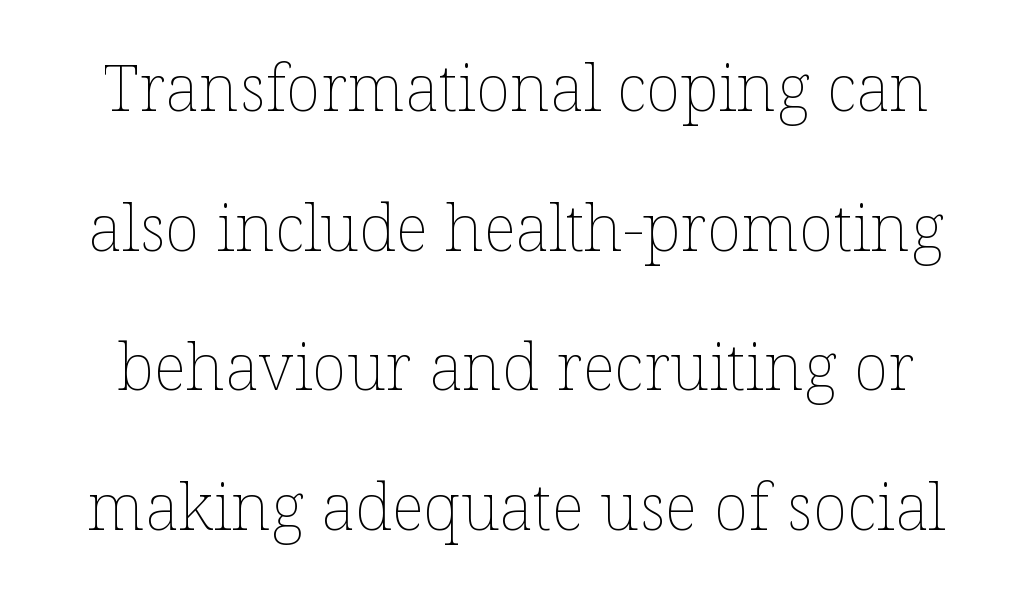
Quick note: underline off. These lines are rendered in a variable-pitch font. Style check: upright. Heft: none added — not bold. The designer dialed line spacing up above the default.
